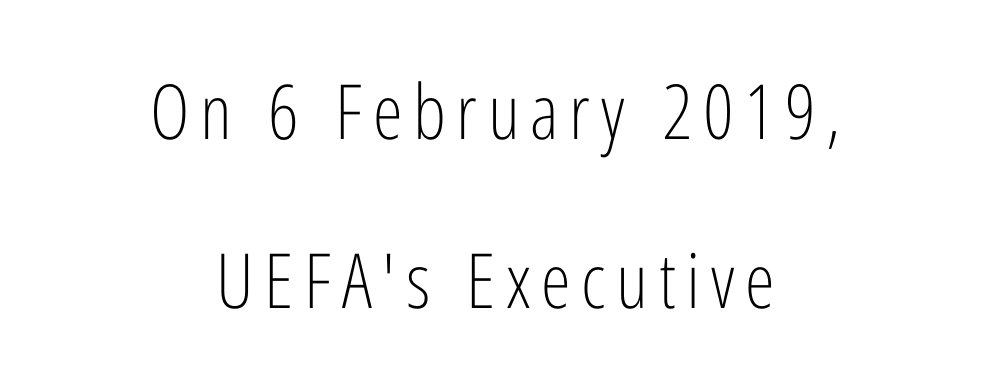
The face looks like a standard text weight, possibly lighter. This sample uses an upright cut, with every glyph sitting square on the baseline. A typesetter would label this face a sans. Every row of glyphs is offset so its center matches the block's center. Here the designer chose a conventional face with non-uniform glyph widths.
